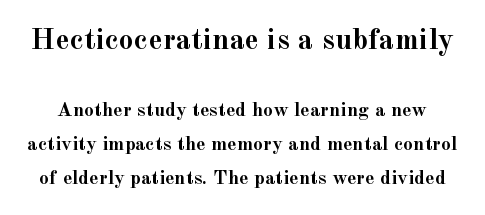
{"serif": "yes", "italic": "no", "bold": "yes", "weight": "semibold", "width": "normal", "x_height": "small", "monospaced": "no", "underline": "no", "line_spacing": "normal", "line_spacing_ratio": 1.68, "letter_spacing": "normal", "letter_spacing_em": 0.0, "larger_block": "first", "size_ratio": 1.5, "glyph_px": 30}
